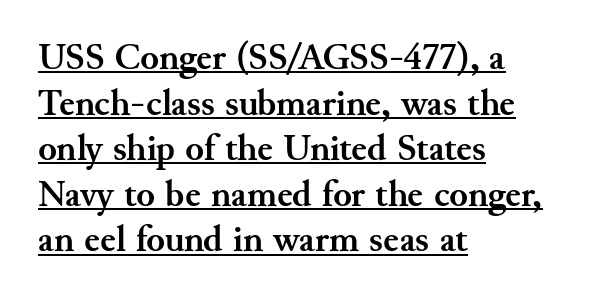
This sample uses a serif face. A typesetter would mark this as roman, not italic. The lines are quadded left. The rendering uses natural spacing where letterforms have individual widths.
